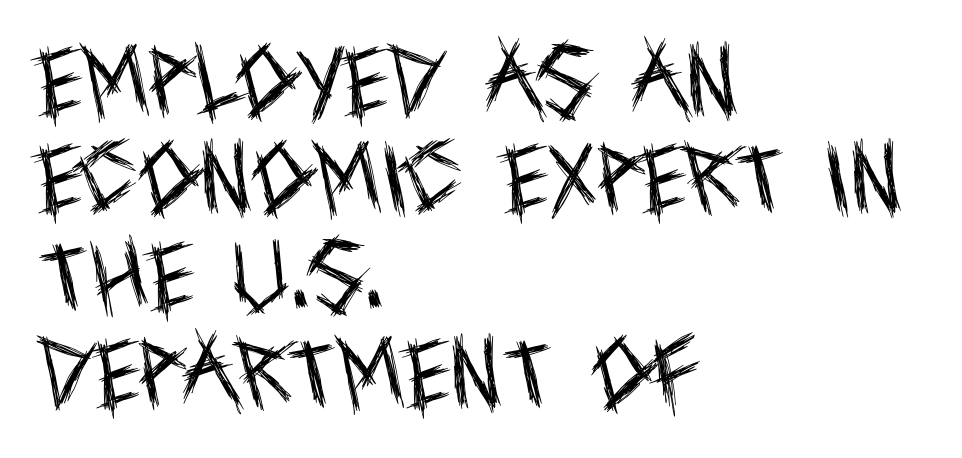
The image shows 78 px regular-weight, condensed sans-serif type, upright; set left-aligned, normal line spacing (1.25x), normal letter spacing, not underlined; a large x-height.
